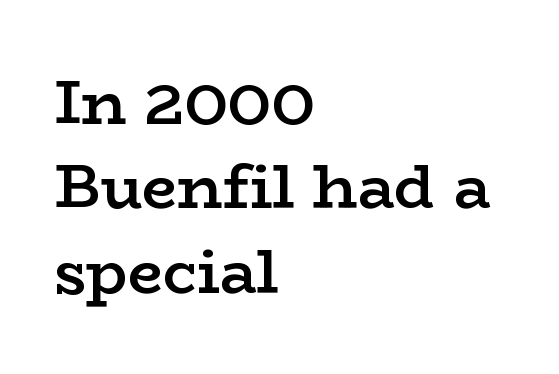
{"serif": "yes", "italic": "no", "bold": "semi", "weight": "semibold", "width": "wide", "stroke_contrast": "low", "x_height": "medium", "monospaced": "no", "underline": "no", "align": "left", "line_spacing": "normal", "line_spacing_ratio": 1.36, "letter_spacing": "normal", "letter_spacing_em": 0.0, "glyph_px": 62}
